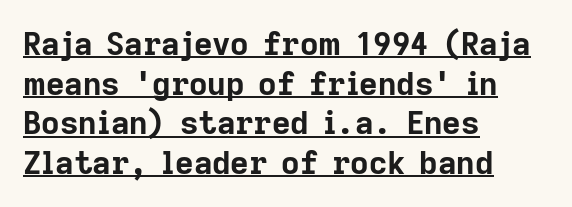
The image shows 32 px bold sans-serif type, upright; set left-aligned, line spacing 1.24x, normal letter spacing, underlined; low stroke contrast and a medium x-height.
